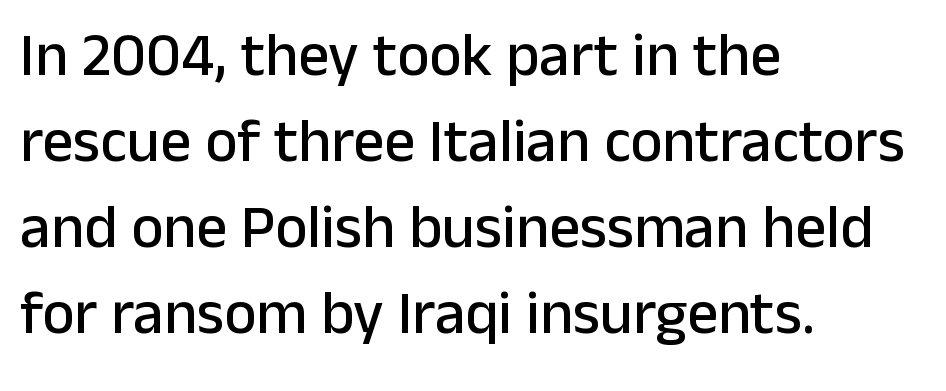
Here the designer chose a conventional face with non-uniform glyph widths. The paragraph shown leans on its left margin. The specimen reads as upright at a glance. The designer left line spacing at the default. Serifs: no, the terminals of the letterforms are clean.
